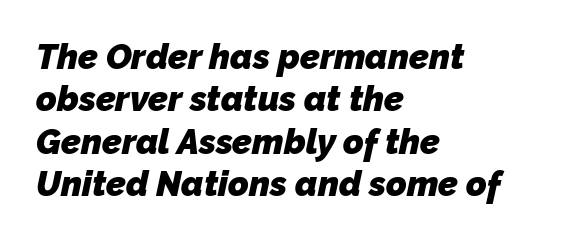
Q: Is the text bold? A: Yes.
Q: Is the typeface a serif or a sans-serif typeface? A: Sans-serif.
Q: Is the text underlined? A: No.
Q: How is the paragraph aligned? A: Left-aligned.
Q: Is the spacing between letters normal or unusually wide? A: Normal.
Q: Width (condensed, normal, or wide)? A: Normal.
Q: Stroke contrast? A: Low.
Q: x-height? A: Medium.
Q: Monospaced? A: No.
